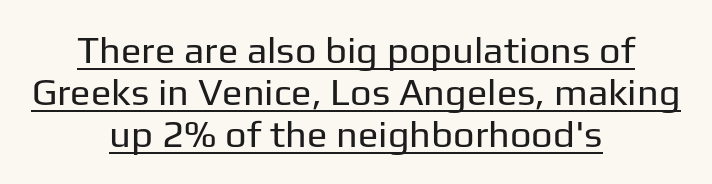
{"serif": "no", "italic": "no", "bold": "no", "weight": "regular", "width": "normal", "stroke_contrast": "low", "x_height": "medium", "monospaced": "no", "underline": "yes", "align": "center", "line_spacing": "tight", "line_spacing_ratio": 1.11, "letter_spacing": "normal", "letter_spacing_em": 0.0, "glyph_px": 38}
